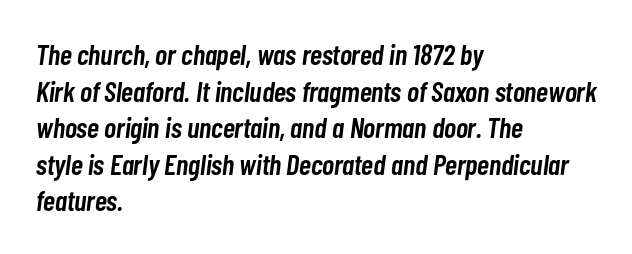
Q: Is the text bold? A: Semi-bold.
Q: Is the text italic (slanted)? A: Yes, it leans right by about 7 degrees.
Q: Is the text underlined? A: No.
Q: How is the paragraph aligned? A: Left-aligned.
Q: Is the spacing between letters normal or unusually wide? A: Normal.
Q: Is the spacing between lines tight, normal or loose? A: Normal.
Q: Width (condensed, normal, or wide)? A: Condensed.
Q: Stroke contrast? A: Low.
Q: x-height? A: Medium.
Q: Monospaced? A: No.
